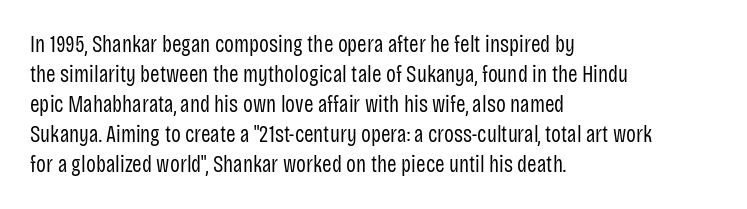
Q: Is the text bold? A: No.
Q: Is the text italic (slanted)? A: No, it is upright.
Q: Is the text underlined? A: No.
Q: How is the paragraph aligned? A: Left-aligned.
Q: Is the spacing between letters normal or unusually wide? A: Normal.
Q: Is the spacing between lines tight, normal or loose? A: Normal.
